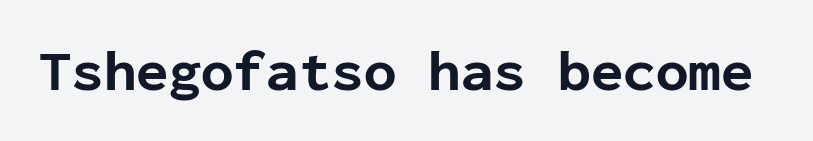
Q: Is the text bold? A: Yes.
Q: Is the text italic (slanted)? A: No, it is upright.
Q: Is the typeface a serif or a sans-serif typeface? A: Sans-serif.
Q: Is the text underlined? A: No.
Q: Is the spacing between letters normal or unusually wide? A: Normal.
Q: Width (condensed, normal, or wide)? A: Normal.
Q: Stroke contrast? A: Low.
Q: x-height? A: Medium.
Q: Monospaced? A: Yes.
